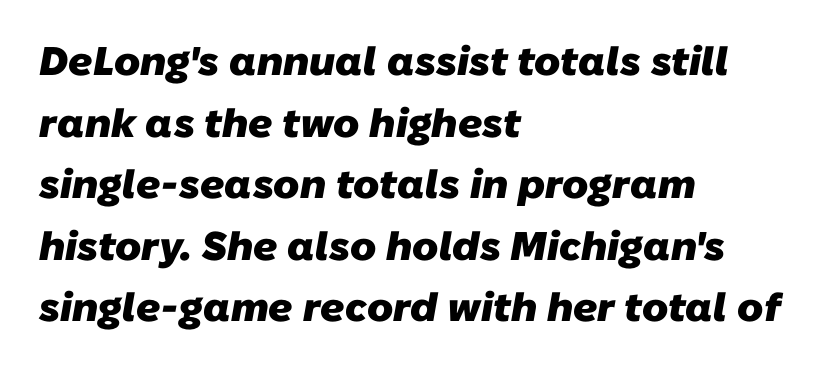
{"serif": "no", "bold": "yes", "weight": "heavy", "width": "normal", "stroke_contrast": "low", "x_height": "medium", "monospaced": "no", "underline": "no", "align": "left", "line_spacing": "normal", "line_spacing_ratio": 1.54, "letter_spacing": "normal", "letter_spacing_em": 0.0, "glyph_px": 40}
